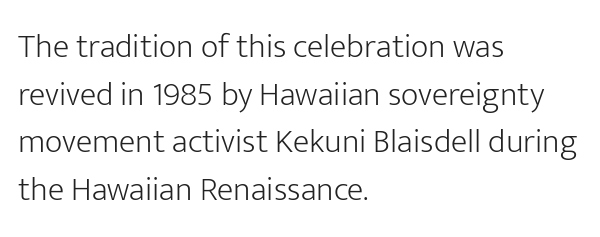
The image shows 34 px light sans-serif type, upright; set left-aligned, normal line spacing (1.4x), normal letter spacing, not underlined; low stroke contrast and a medium x-height.
